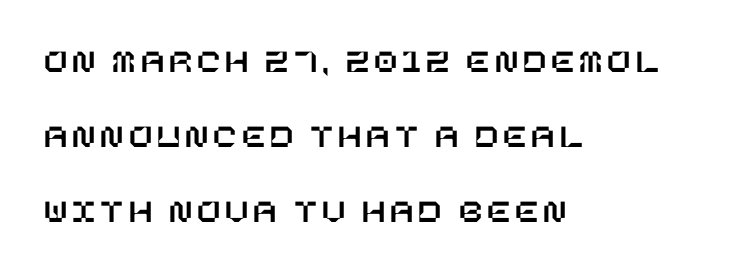
The image shows 34 px text type, upright; set left-aligned, loose line spacing (2.2x), not underlined; low stroke contrast and a large x-height.
